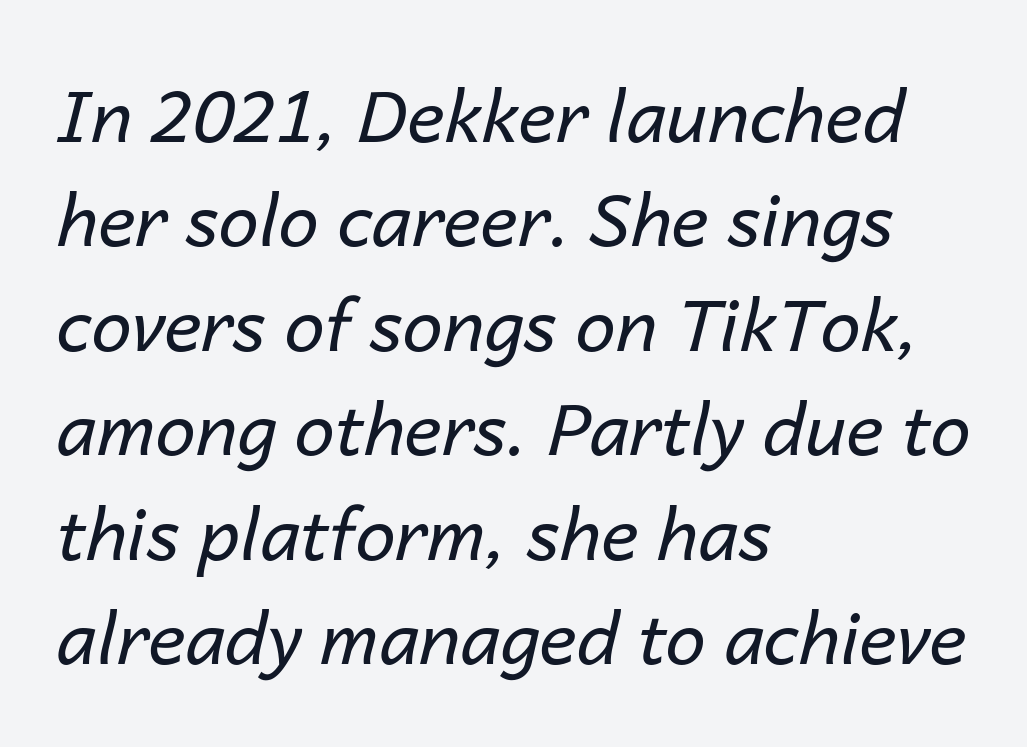
The image shows 72 px regular-weight type, italic (leaning right); set left-aligned, normal line spacing (1.45x), normal letter spacing, not underlined; low stroke contrast and a medium x-height.
